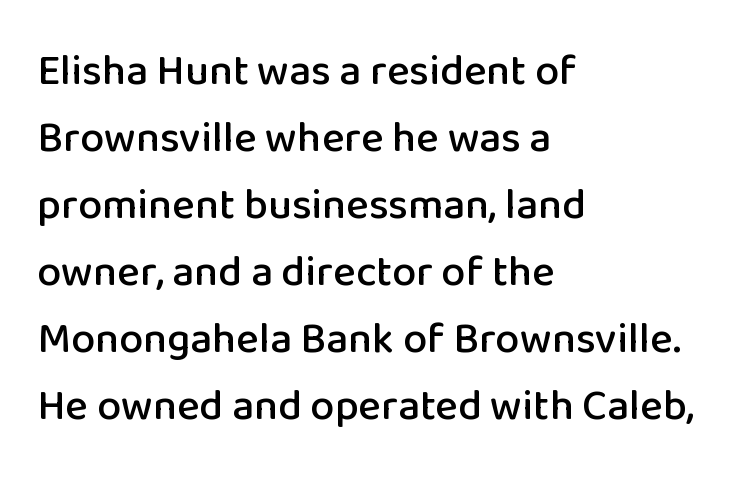
{"serif": "no", "italic": "no", "width": "normal", "stroke_contrast": "low", "x_height": "medium", "monospaced": "no", "underline": "no", "align": "left", "line_spacing": "normal", "line_spacing_ratio": 1.56, "letter_spacing": "normal", "letter_spacing_em": 0.0, "glyph_px": 43}
